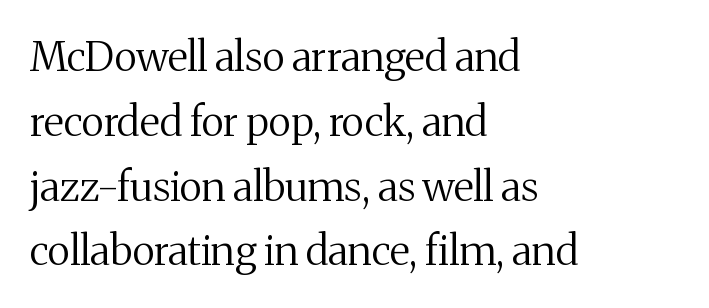
The image shows 41 px regular-weight serif type, upright; set left-aligned, normal line spacing (1.58x), normal letter spacing, not underlined; medium stroke contrast and a medium x-height.
